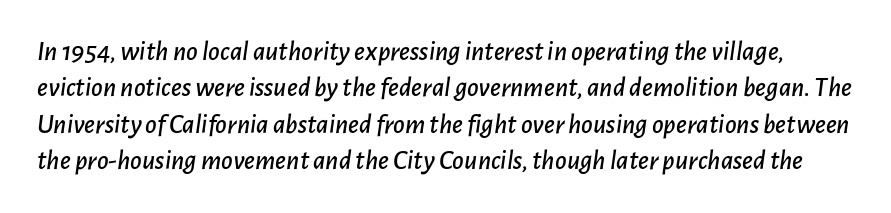
The image shows 28 px text type, italic (leaning right); set normal line spacing (1.3x), normal letter spacing, not underlined; low stroke contrast and a medium x-height.
